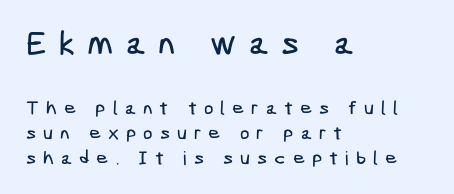
The image shows 34 px condensed sans-serif type; set left-aligned, normal line spacing (1.31x), unusually wide letter spacing (+0.36 em), not underlined; the first (top) block is 1.79x larger; low stroke contrast and a medium x-height.
